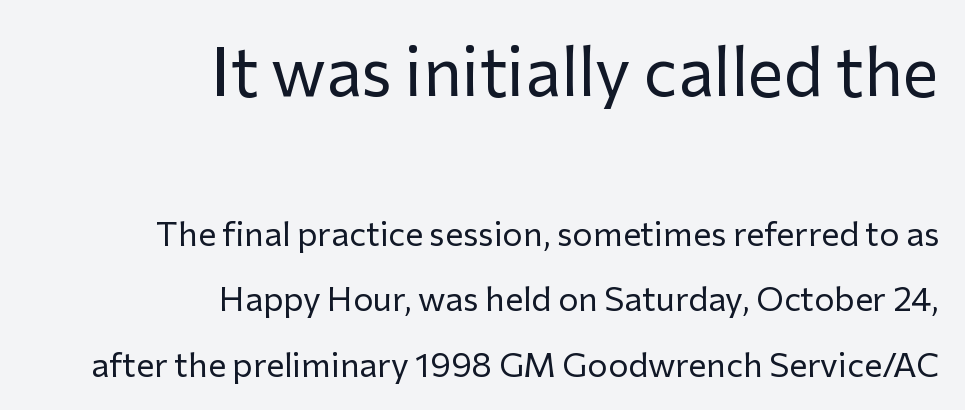
Is this a fixed-width face? No — the glyphs have proportional, varying widths. The ragged edge is on the left, which tells us the setting is flush right. Examine the stroke ends and you'll find no serifs. You get the large type first, then a drop to smaller type. Glyph-to-glyph distance matches everyday printed text. Characters remain perfectly vertical along every line.
